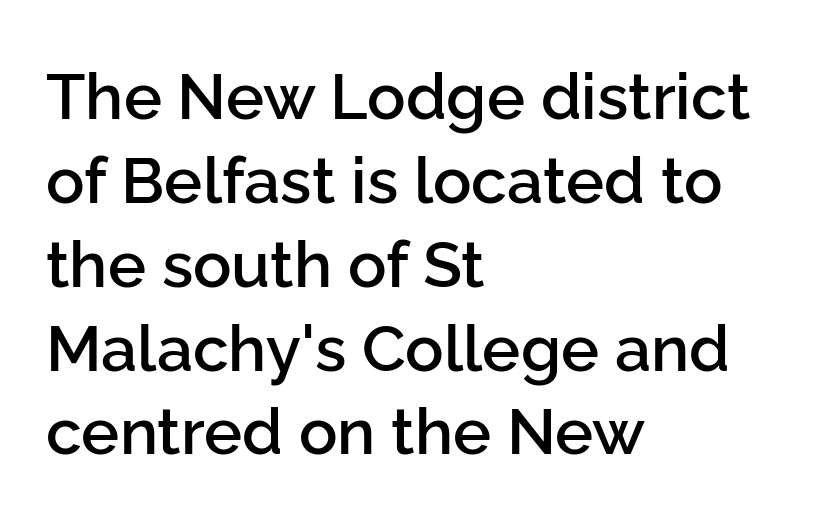
The image shows 64 px semibold sans-serif type, upright; set left-aligned, normal line spacing (1.31x), normal letter spacing, not underlined; low stroke contrast and a medium x-height.
